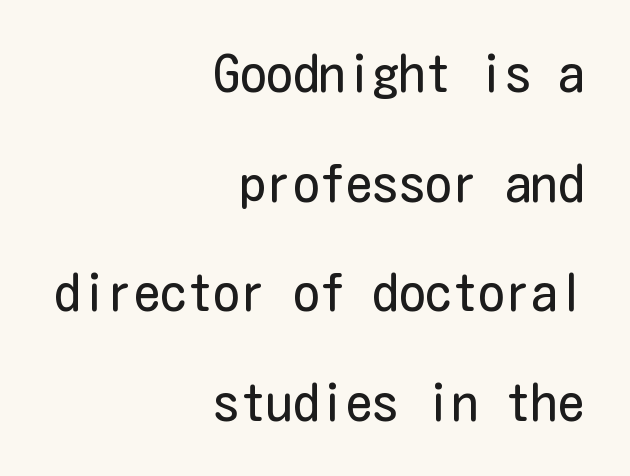
The letterforms sit shoulder to shoulder at normal distance. This is roman type, the default non-slanted kind. You could fit nearly another row in the gap between these rows. Layout note: lines flush right. Rule under the text: the space is simply empty. Are there feet on the stems? There aren't — it's a sans.
